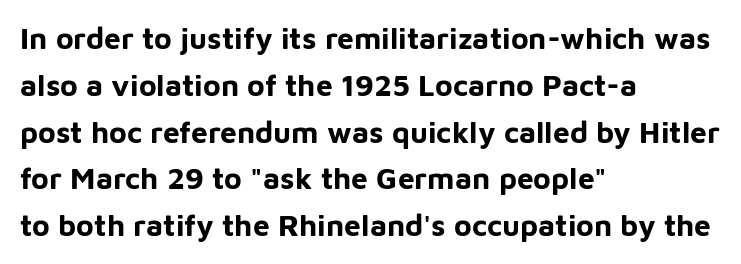
Underlining? Definitely not there. Proportional: the letters do not fall into vertical columns. Typeset ragged right — the left edge is the straight one. These lines keep a tight, regular rhythm from letter to letter. Chunky letters — that's bold for sure. The type family on display is of the sans-serif kind.
